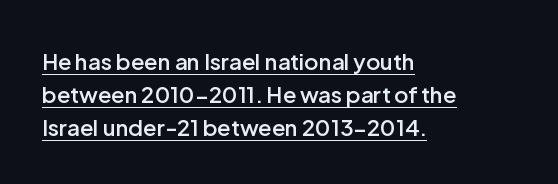
Q: Is the text bold? A: Semi-bold.
Q: Is the text italic (slanted)? A: No, it is upright.
Q: Is the text underlined? A: Yes.
Q: How is the paragraph aligned? A: Left-aligned.
Q: Is the spacing between letters normal or unusually wide? A: Normal.
Q: Is the spacing between lines tight, normal or loose? A: Normal.
